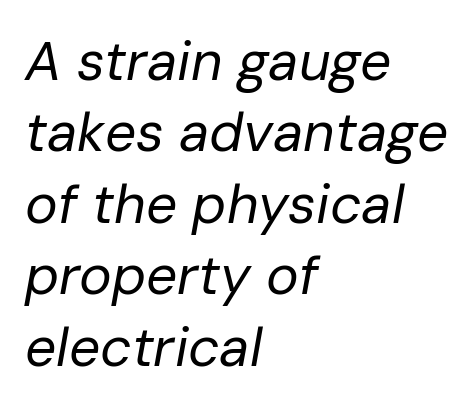
Descenders are the only things crossing below the line. The gaps between neighbouring characters are ordinary and unremarkable. Visually the block forms a straight wall on the left and a jagged coastline on the right. Summary of vertical rhythm: regular, with standard interline spacing.
